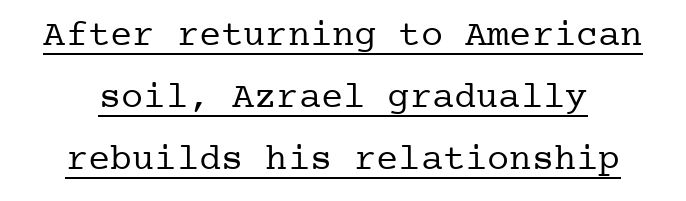
The image shows 37 px regular-weight serif type, upright; set normal line spacing (1.68x), normal letter spacing, underlined; low stroke contrast and a medium x-height.
